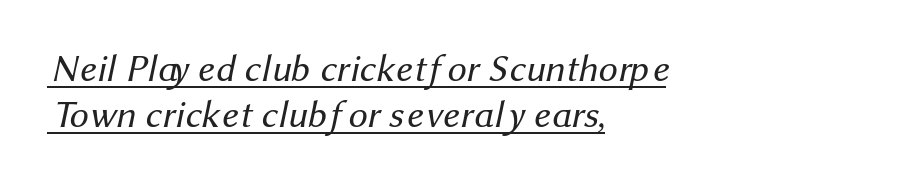
The image shows 38 px regular-weight sans-serif type; set left-aligned, line spacing 1.21x, normal letter spacing, underlined; medium stroke contrast and a medium x-height.
